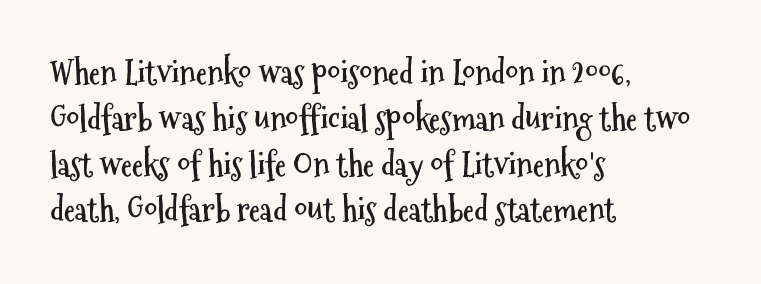
The image shows 32 px semibold, condensed sans-serif type, upright; set left-aligned, normal line spacing (1.43x), normal letter spacing, not underlined; medium stroke contrast and a medium x-height.
